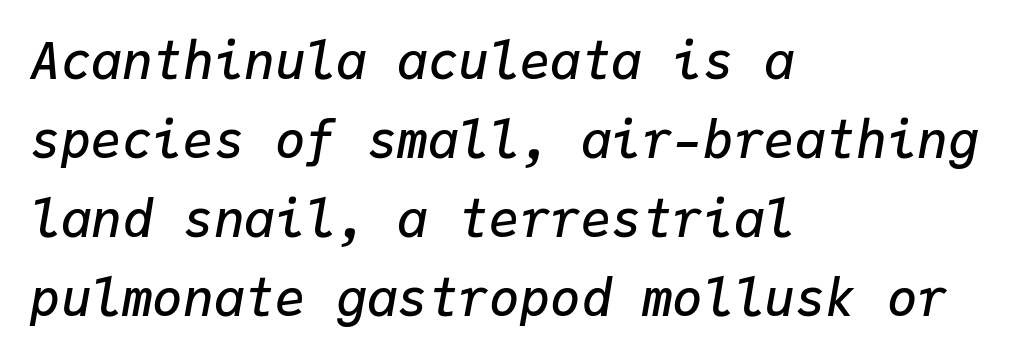
The image shows 51 px semibold type, italic (leaning right), monospaced; set left-aligned, normal line spacing (1.55x), normal letter spacing, not underlined; low stroke contrast and a medium x-height.
